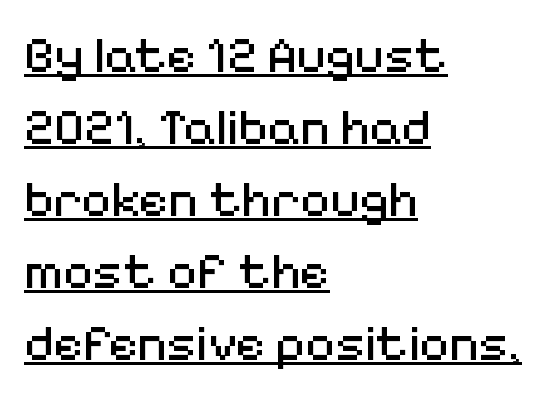
{"serif": "no", "italic": "no", "bold": "no", "weight": "regular", "width": "normal", "stroke_contrast": "medium", "x_height": "medium", "monospaced": "no", "underline": "yes", "align": "left", "line_spacing": "normal", "line_spacing_ratio": 1.41, "letter_spacing": "normal", "letter_spacing_em": 0.0, "glyph_px": 51}
